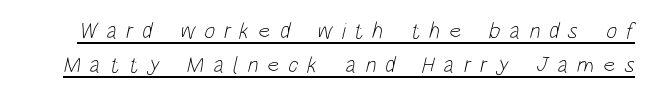
{"bold": "no", "underline": "yes", "line_spacing": "normal", "line_spacing_ratio": 1.48, "letter_spacing": "wide", "letter_spacing_em": 0.38, "glyph_px": 23}
